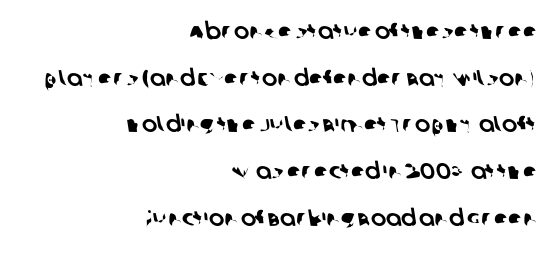
Q: Is the text underlined? A: No.
Q: How is the paragraph aligned? A: Right-aligned.
Q: Is the spacing between letters normal or unusually wide? A: Normal.
Q: Is the spacing between lines tight, normal or loose? A: Loose.
